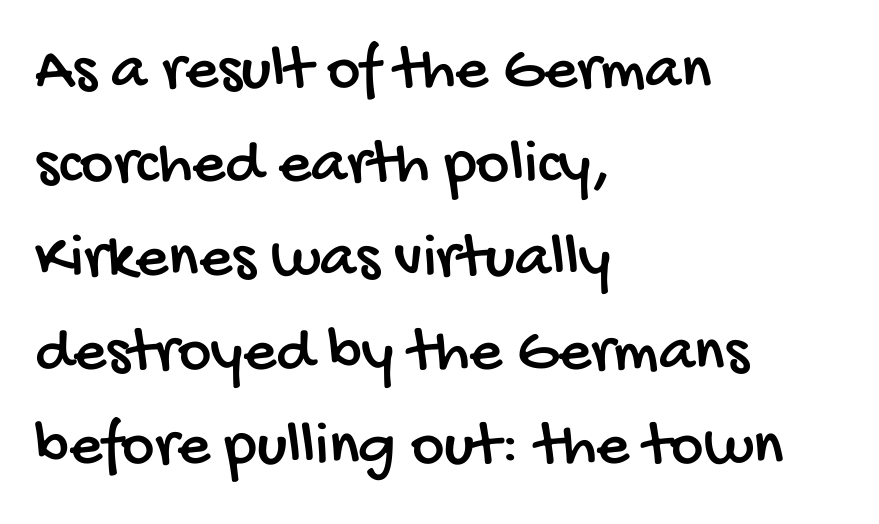
The image shows 64 px condensed sans-serif type; set left-aligned, normal line spacing (1.47x), normal letter spacing, not underlined; low stroke contrast and a large x-height.
